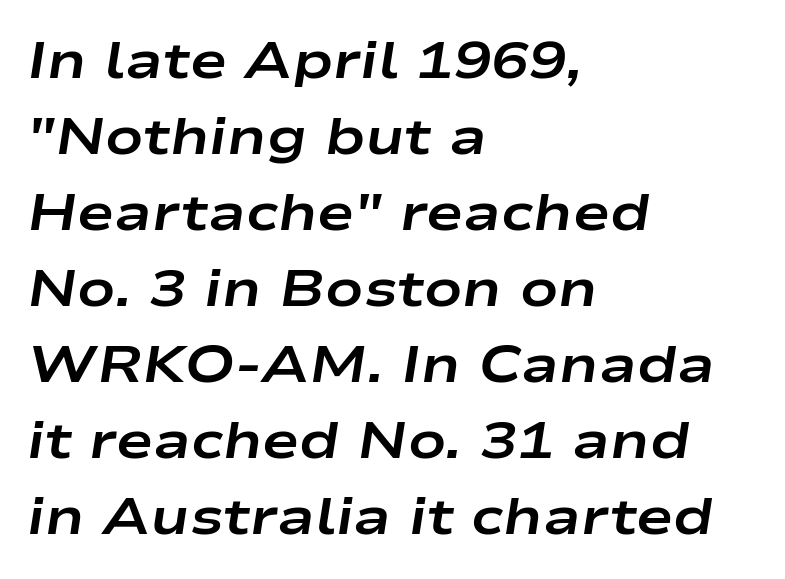
Q: Is the text bold? A: Yes.
Q: Is the text italic (slanted)? A: Yes, it leans right by about 9 degrees.
Q: Is the text underlined? A: No.
Q: How is the paragraph aligned? A: Left-aligned.
Q: Is the spacing between letters normal or unusually wide? A: Normal.
Q: Is the spacing between lines tight, normal or loose? A: Normal.
Q: Width (condensed, normal, or wide)? A: Wide.
Q: Stroke contrast? A: Low.
Q: x-height? A: Medium.
Q: Monospaced? A: No.
